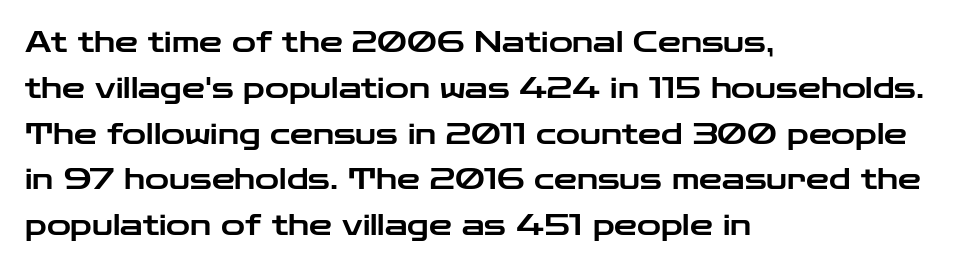
The image shows 29 px wide sans-serif type, upright; set left-aligned, normal line spacing (1.58x), normal letter spacing, not underlined; low stroke contrast and a medium x-height.
